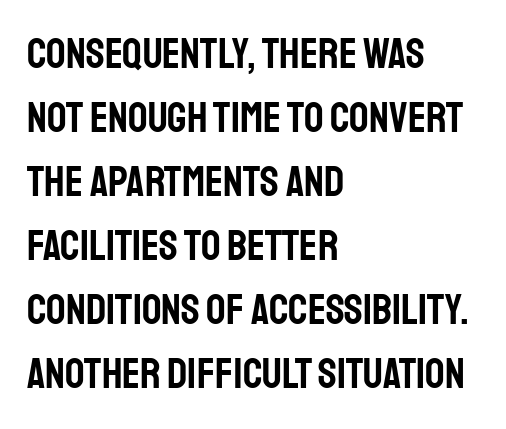
The block of text has a typical density, with ordinary space between rows. Nope, no serifs anywhere on these letters. Each letter keeps its own natural width here, so spacing adapts to shape. Alignment: flush left. The passage shown has conventional tracking throughout. It's the straight-up-and-down kind of type.
